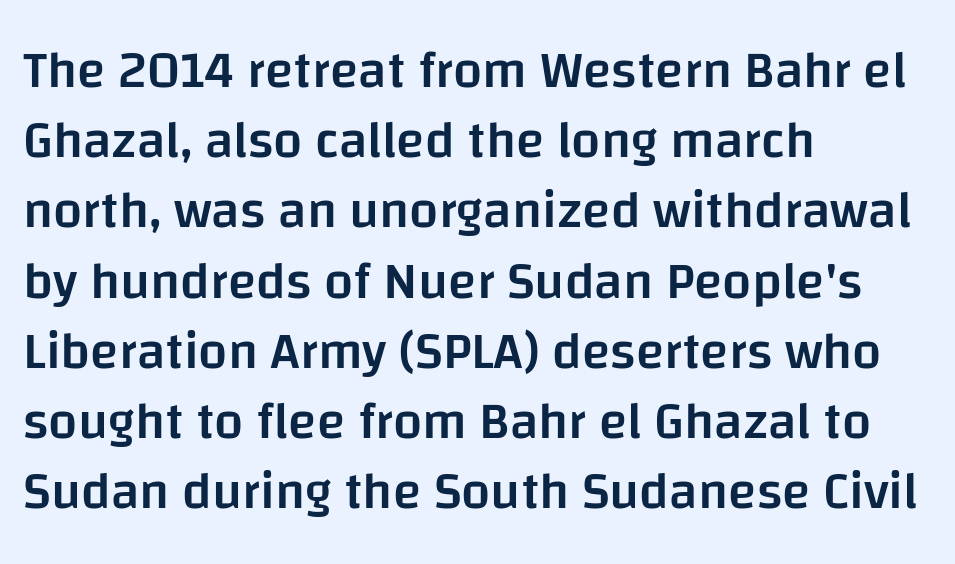
The image shows 52 px semibold sans-serif type, upright; set left-aligned, normal line spacing (1.35x), normal letter spacing, not underlined; low stroke contrast and a large x-height.
